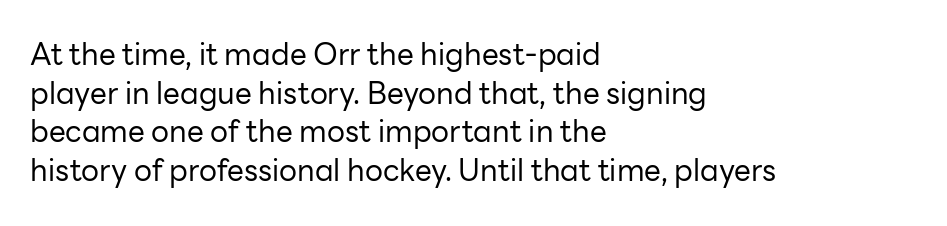
Classification — sans serif. The line texture is even and compact thanks to regular tracking. No italicization has been applied; the sample stays upright. Has an underline been added? It has not.
